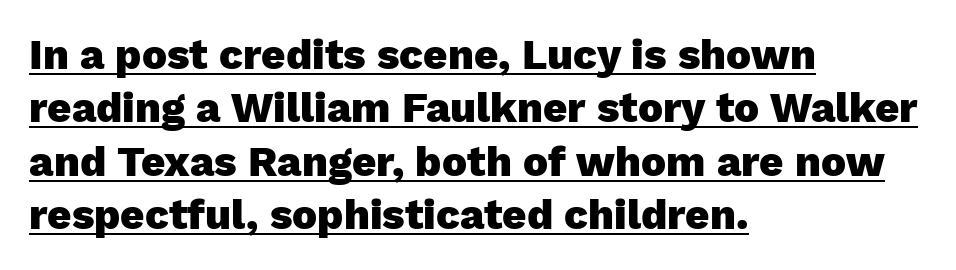
Q: Is the text bold? A: Yes.
Q: Is the text italic (slanted)? A: No, it is upright.
Q: Is the typeface a serif or a sans-serif typeface? A: Sans-serif.
Q: Is the text underlined? A: Yes.
Q: How is the paragraph aligned? A: Left-aligned.
Q: Is the spacing between letters normal or unusually wide? A: Normal.
Q: Is the spacing between lines tight, normal or loose? A: Normal.
Q: Width (condensed, normal, or wide)? A: Normal.
Q: Stroke contrast? A: Low.
Q: x-height? A: Medium.
Q: Monospaced? A: No.
